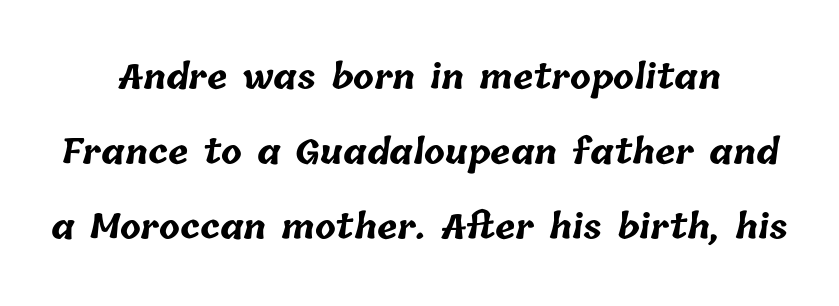
Check the space under the baseline: it is left empty. Compared with typical body copy, the letter spacing here is the same. What's the leading like? Stretched, with rows far apart. You could not count columns in this text — the font is proportionally spaced. Strong, thick strokes mark this as bold type.
